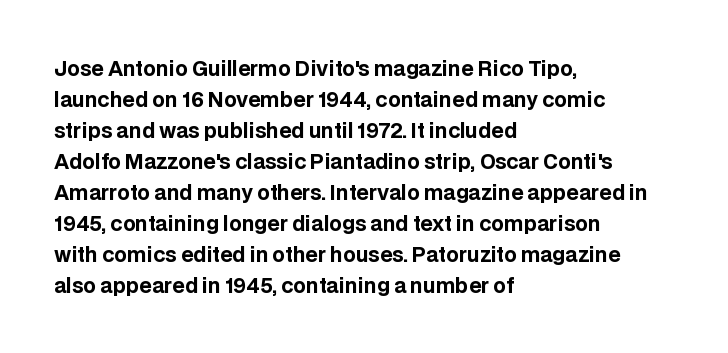
The image shows 20 px bold type, upright; set left-aligned, normal line spacing (1.55x), normal letter spacing, not underlined.
